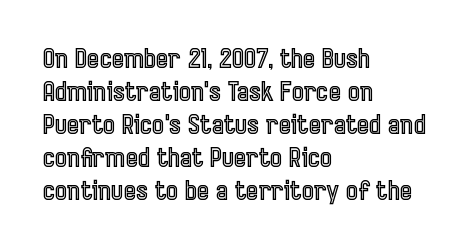
The foot of each line stays bare and open. Leading matches the norm, producing a regular column. The paragraph shown leans on its left margin. The gaps between neighbouring characters are ordinary and unremarkable. Italic? Not at all — the glyphs are vertical.
